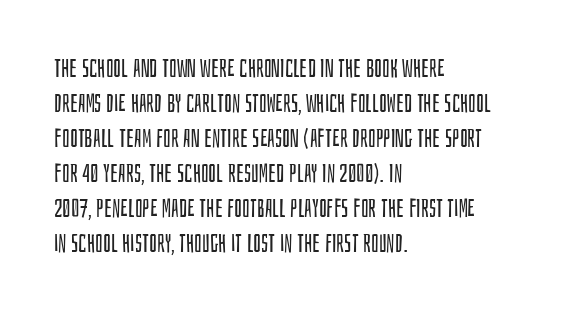
The image shows 25 px text type, upright; set left-aligned, normal line spacing (1.4x), normal letter spacing, not underlined.
